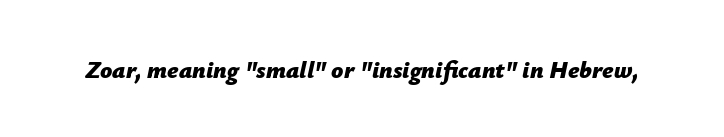
Q: Is the text bold? A: Yes.
Q: Is the text italic (slanted)? A: Yes, it leans right by about 12 degrees.
Q: Is the text underlined? A: No.
Q: Is the spacing between letters normal or unusually wide? A: Normal.
